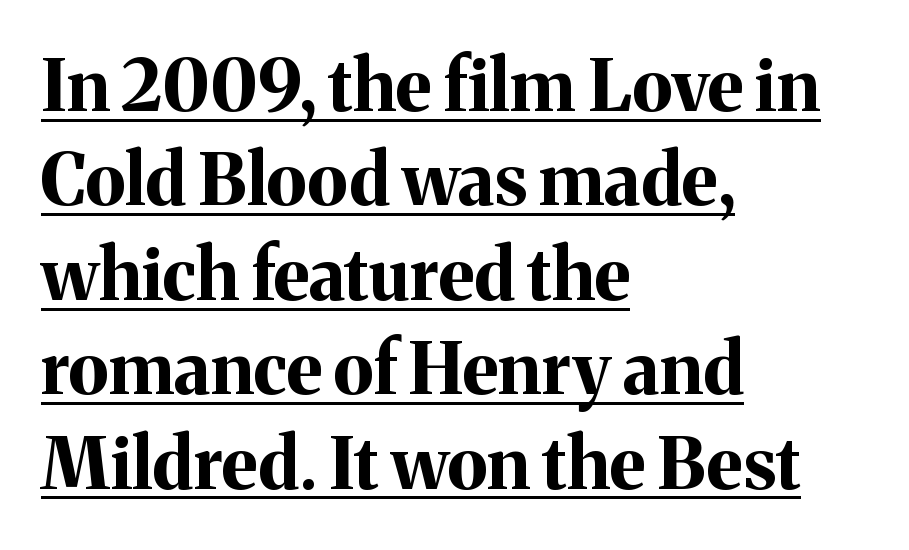
The image shows 71 px bold serif type, upright; set left-aligned, normal line spacing (1.33x), normal letter spacing, underlined; medium stroke contrast and a medium x-height.
